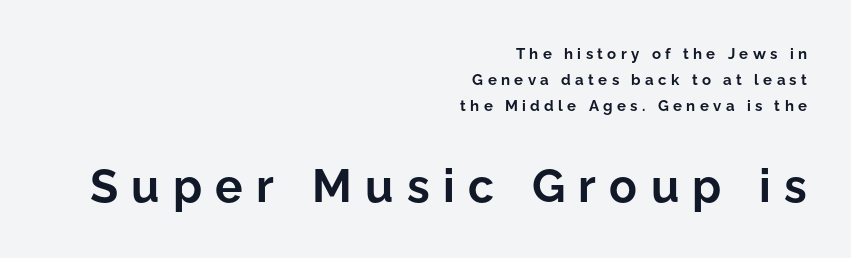
{"serif": "no", "italic": "no", "bold": "yes", "weight": "bold", "width": "normal", "stroke_contrast": "low", "x_height": "medium", "monospaced": "no", "underline": "no", "align": "right", "line_spacing_ratio": 1.72, "letter_spacing": "wide", "letter_spacing_em": 0.29, "larger_block": "second", "size_ratio": 3.07, "glyph_px": 46}
